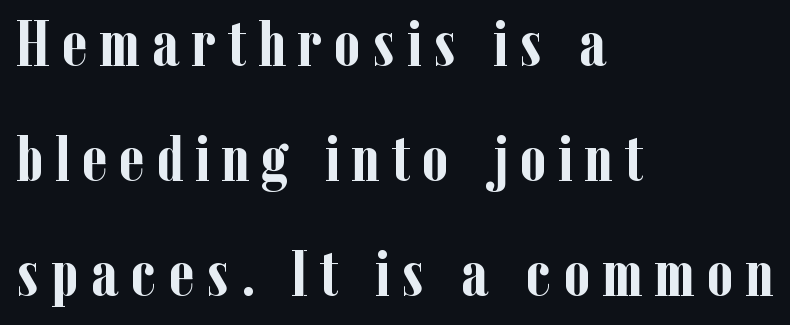
The image shows 66 px semibold, condensed serif type, upright; set left-aligned, line spacing 1.74x, not underlined; low stroke contrast and a medium x-height.
